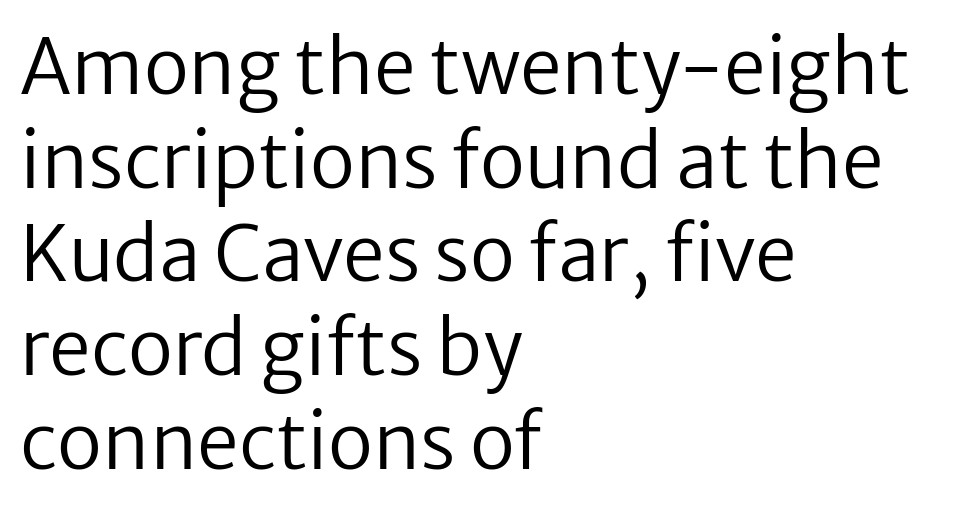
A light-to-regular cut is what we see here. The type sits square on the baseline with zero lean. The leading is moderate, giving the passage an even texture. The baseline area is clear. The paragraph shown leans on its left margin.
